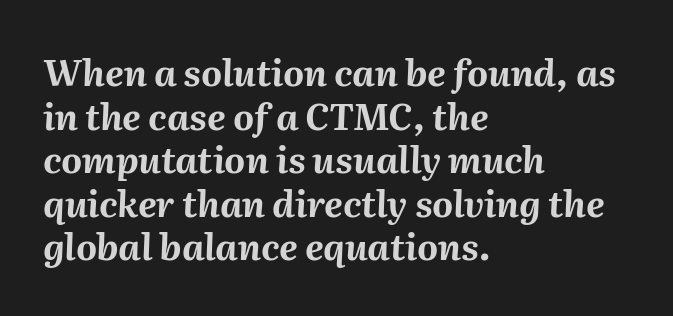
Q: Is the text bold? A: Yes.
Q: Is the text italic (slanted)? A: Yes, it leans right by about 2 degrees.
Q: Is the text underlined? A: No.
Q: How is the paragraph aligned? A: Left-aligned.
Q: Is the spacing between letters normal or unusually wide? A: Normal.
Q: Width (condensed, normal, or wide)? A: Normal.
Q: Stroke contrast? A: Medium.
Q: x-height? A: Medium.
Q: Monospaced? A: No.
